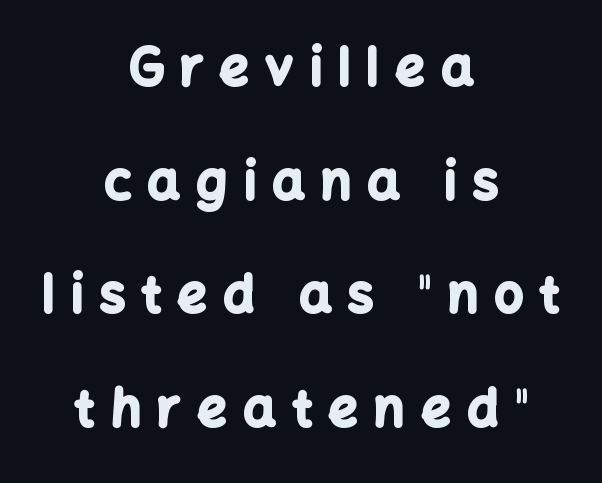
The image shows 51 px bold sans-serif type, upright; set centered, loose line spacing (2.23x), unusually wide letter spacing (+0.32 em), not underlined; low stroke contrast and a medium x-height.
